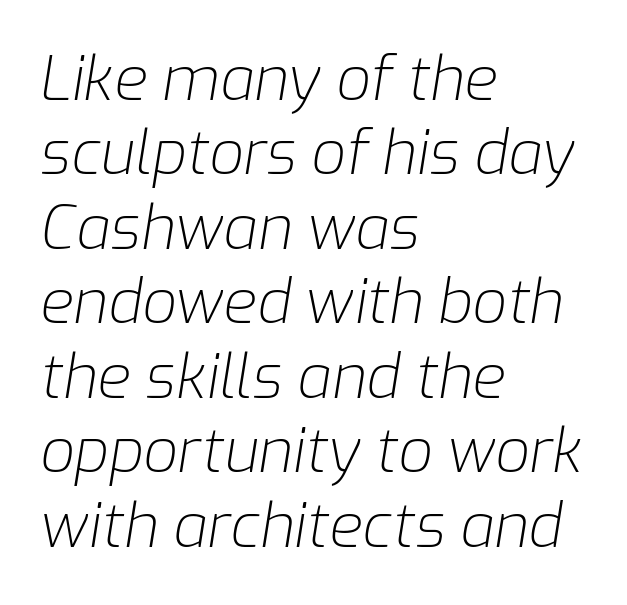
Italic? Definitely — the glyphs are oblique. Do the characters align in a grid? No, the font is proportional. The specimen omits any rule beneath the text block's lines. The strokes carry an ordinary text weight at most. Line beginnings align vertically; line endings do not. These lines keep a tight, regular rhythm from letter to letter.
